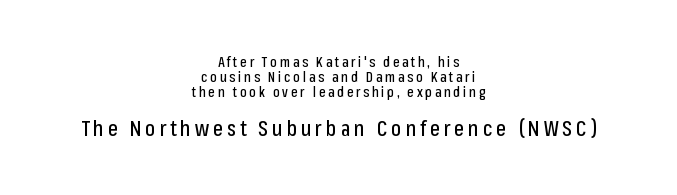
The image shows 21 px text type, upright; set centered, tight line spacing (1.06x), not underlined; the second (bottom) block is 1.5x larger.
